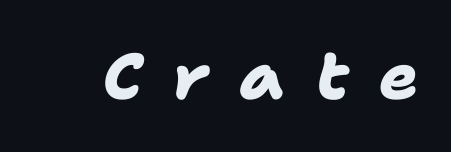
{"serif": "no", "bold": "yes", "weight": "heavy", "width": "normal", "stroke_contrast": "low", "x_height": "medium", "monospaced": "no", "underline": "no", "letter_spacing": "wide", "letter_spacing_em": 0.47, "glyph_px": 65}
